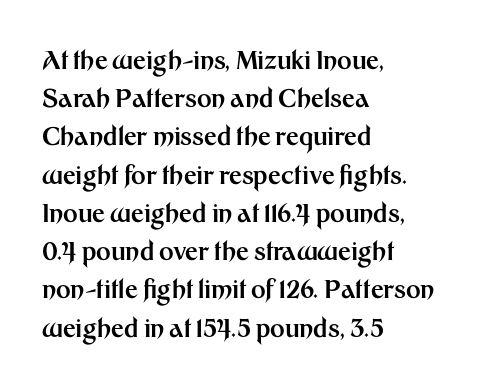
Q: Is the text bold? A: Yes.
Q: Is the text italic (slanted)? A: No, it is upright.
Q: Is the text underlined? A: No.
Q: How is the paragraph aligned? A: Left-aligned.
Q: Is the spacing between letters normal or unusually wide? A: Normal.
Q: Is the spacing between lines tight, normal or loose? A: Normal.
